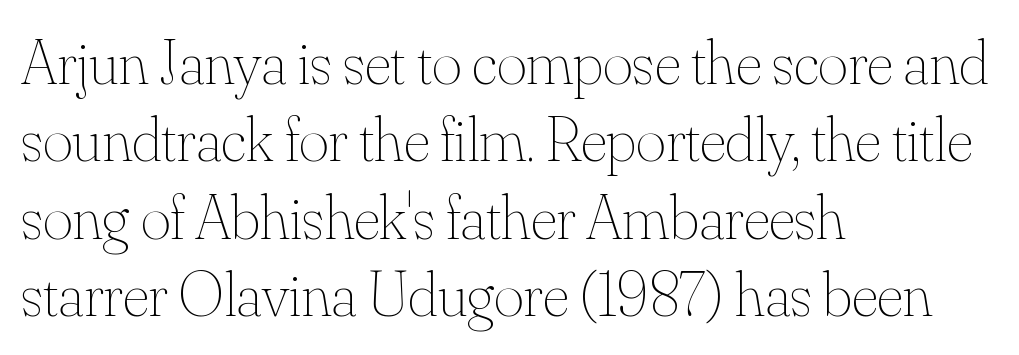
The image shows 64 px thin type, upright; set left-aligned, line spacing 1.21x, normal letter spacing, not underlined; medium stroke contrast and a small x-height.
